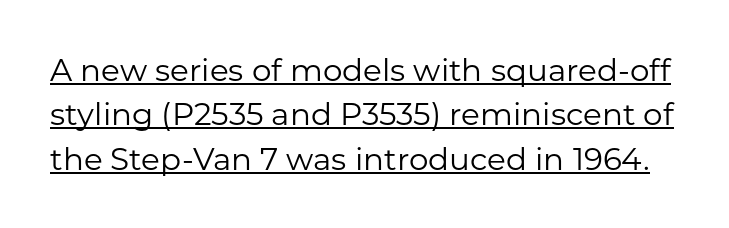
The image shows 31 px regular-weight sans-serif type, upright; set normal line spacing (1.43x), normal letter spacing, underlined; low stroke contrast and a medium x-height.
